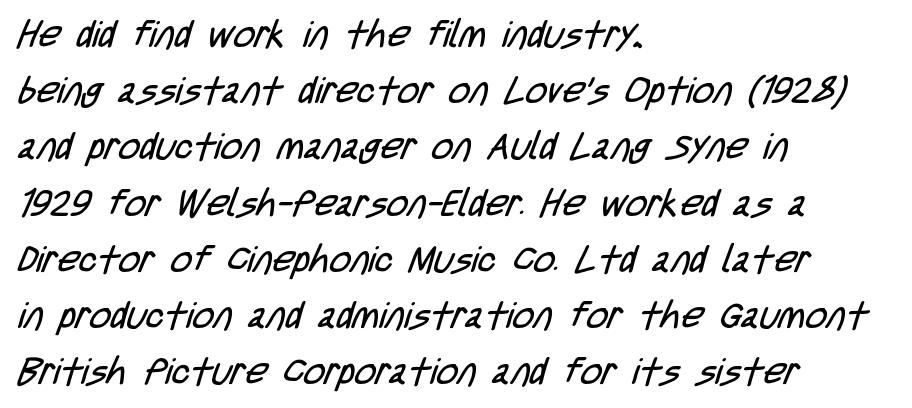
Q: Is the text bold? A: No.
Q: Is the typeface a serif or a sans-serif typeface? A: Sans-serif.
Q: Is the text underlined? A: No.
Q: How is the paragraph aligned? A: Left-aligned.
Q: Is the spacing between letters normal or unusually wide? A: Normal.
Q: Is the spacing between lines tight, normal or loose? A: Normal.
Q: Width (condensed, normal, or wide)? A: Condensed.
Q: Stroke contrast? A: Low.
Q: x-height? A: Large.
Q: Monospaced? A: No.
